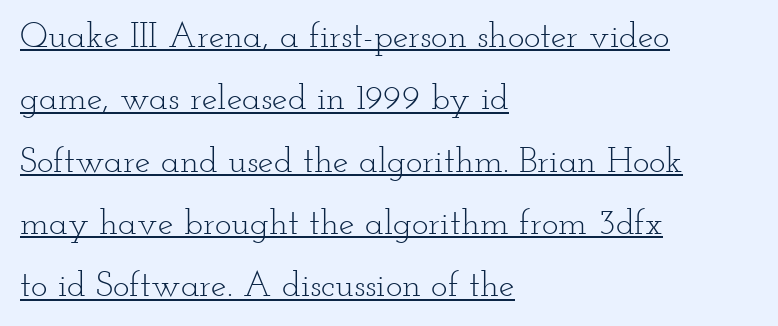
Q: Is the text bold? A: No.
Q: Is the text italic (slanted)? A: No, it is upright.
Q: Is the typeface a serif or a sans-serif typeface? A: Serif.
Q: Is the text underlined? A: Yes.
Q: How is the paragraph aligned? A: Left-aligned.
Q: Is the spacing between letters normal or unusually wide? A: Normal.
Q: Width (condensed, normal, or wide)? A: Wide.
Q: Stroke contrast? A: Low.
Q: x-height? A: Small.
Q: Monospaced? A: No.
